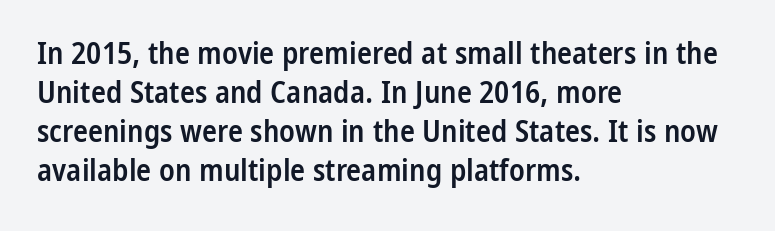
The image shows 31 px semibold, condensed sans-serif type, upright; set left-aligned, normal line spacing (1.26x), normal letter spacing, not underlined; low stroke contrast and a medium x-height.
